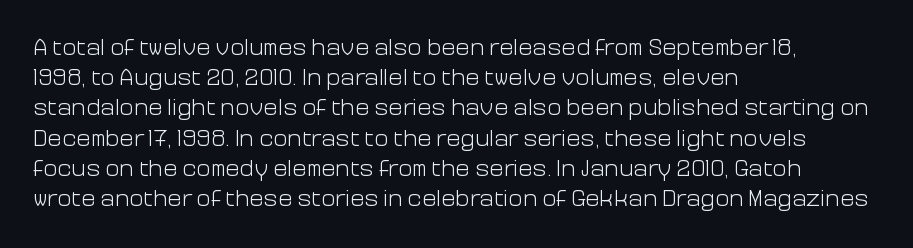
The image shows 24 px text type, upright; set left-aligned, normal line spacing (1.26x), normal letter spacing, not underlined.
